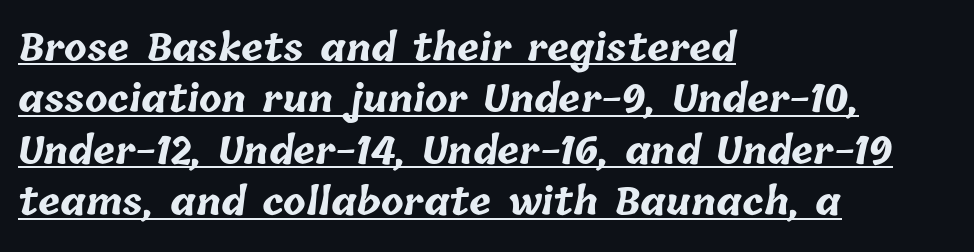
The image shows 37 px bold type; set left-aligned, normal line spacing (1.39x), normal letter spacing, underlined; low stroke contrast and a medium x-height.
